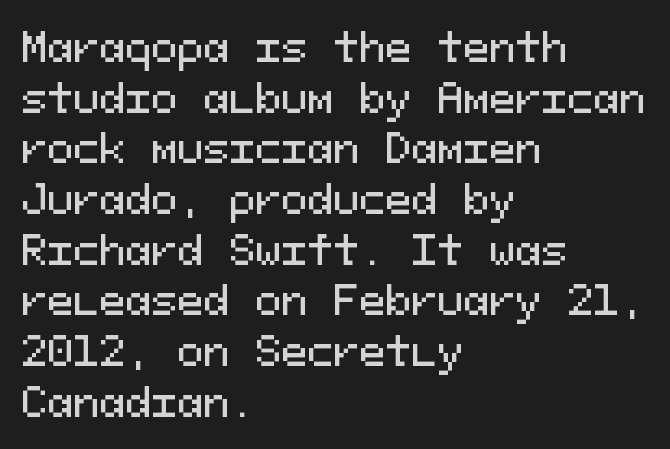
Q: Is the text italic (slanted)? A: No, it is upright.
Q: Is the typeface a serif or a sans-serif typeface? A: Sans-serif.
Q: Is the text underlined? A: No.
Q: How is the paragraph aligned? A: Left-aligned.
Q: Is the spacing between letters normal or unusually wide? A: Normal.
Q: Is the spacing between lines tight, normal or loose? A: Normal.
Q: Width (condensed, normal, or wide)? A: Normal.
Q: Stroke contrast? A: Medium.
Q: x-height? A: Medium.
Q: Monospaced? A: Yes.
